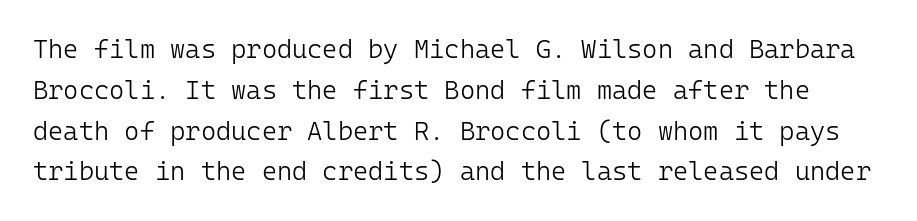
Q: Is the text bold? A: No.
Q: Is the text italic (slanted)? A: No, it is upright.
Q: Is the text underlined? A: No.
Q: Is the spacing between letters normal or unusually wide? A: Normal.
Q: Is the spacing between lines tight, normal or loose? A: Normal.
